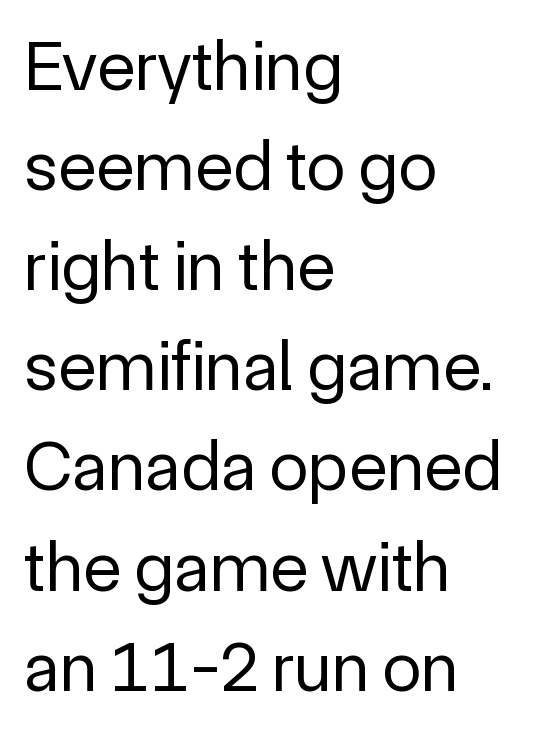
Note the varied advance widths — an 'i' is clearly narrower than an 'm'. The typography opts for an upright posture over an oblique one. Letters rest on an invisible, unmarked baseline. Evenly set lines give the paragraph a standard silhouette. Compared with typical body copy, the letter spacing here is the same. Each line starts at the same left margin while the right side varies.
